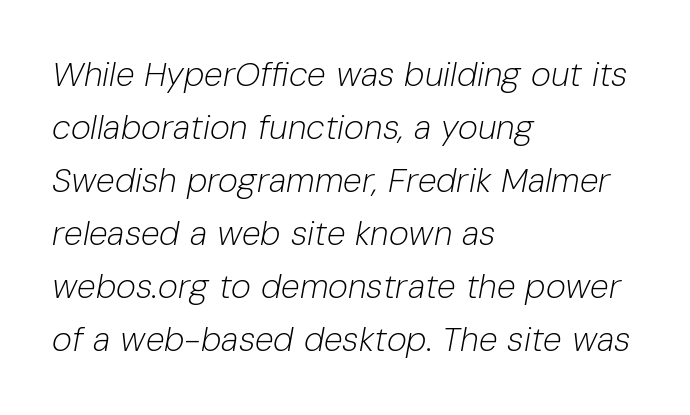
These lines are set flush left with a ragged right edge. A typesetter would mark this as italic. Students, note that the glyphs here touch the page at normal intervals. Check under the words: just untouched page. Quick note: interline space is typical. The font is comparable to plain body text, perhaps lighter.
